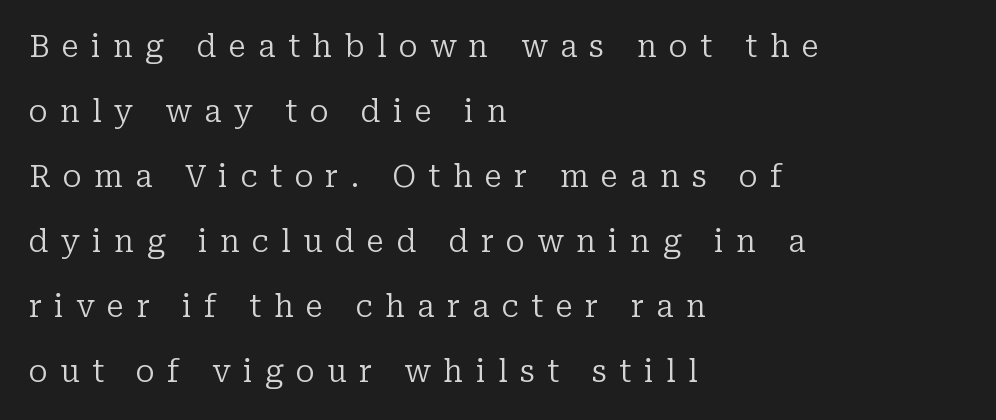
Small tapered or slab feet sit at the stroke ends, so this counts as serif. The passage shown stacks its lines with a broad gap. Ascenders rise straight up at ninety degrees. Where is the straight margin? On the left. Clear beneath every line of the passage.
